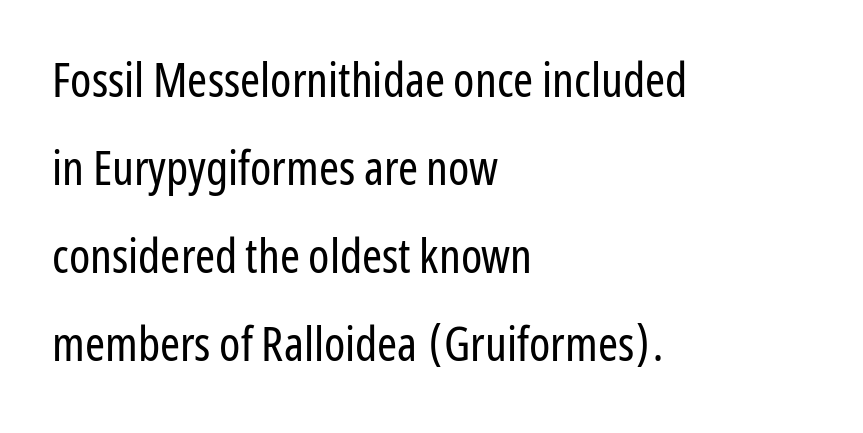
Words appear dense and cohesive because spacing is normal. A classic flush-left, rag-right setting is used for this passage. The letters stand upright; this is a roman face. Nobody drew a line under any word here.
